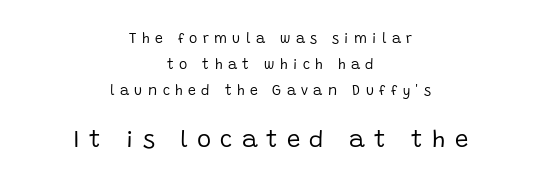
{"italic": "no", "bold": "no", "underline": "no", "align": "center", "line_spacing_ratio": 1.86, "letter_spacing": "wide", "letter_spacing_em": 0.38, "larger_block": "second", "size_ratio": 1.71, "glyph_px": 24}
